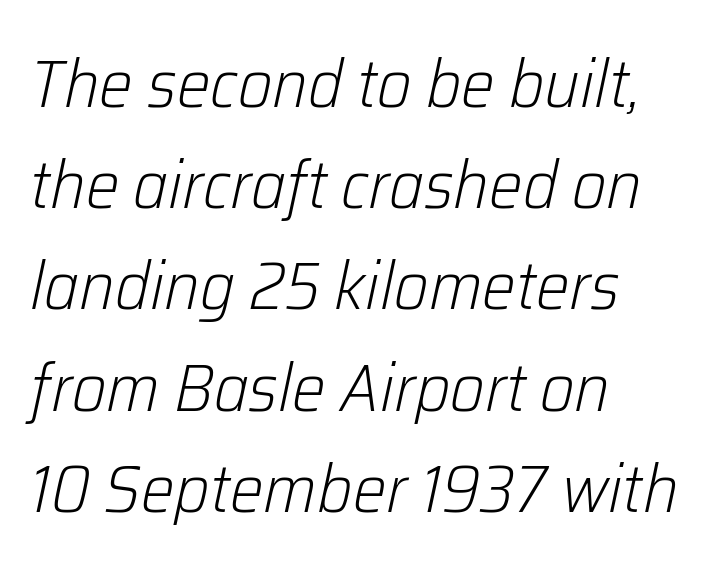
Q: Is the text bold? A: No.
Q: Is the text italic (slanted)? A: Yes, it leans right by about 12 degrees.
Q: Is the text underlined? A: No.
Q: How is the paragraph aligned? A: Left-aligned.
Q: Is the spacing between letters normal or unusually wide? A: Normal.
Q: Is the spacing between lines tight, normal or loose? A: Normal.
Q: Width (condensed, normal, or wide)? A: Normal.
Q: Stroke contrast? A: Low.
Q: x-height? A: Medium.
Q: Monospaced? A: No.
